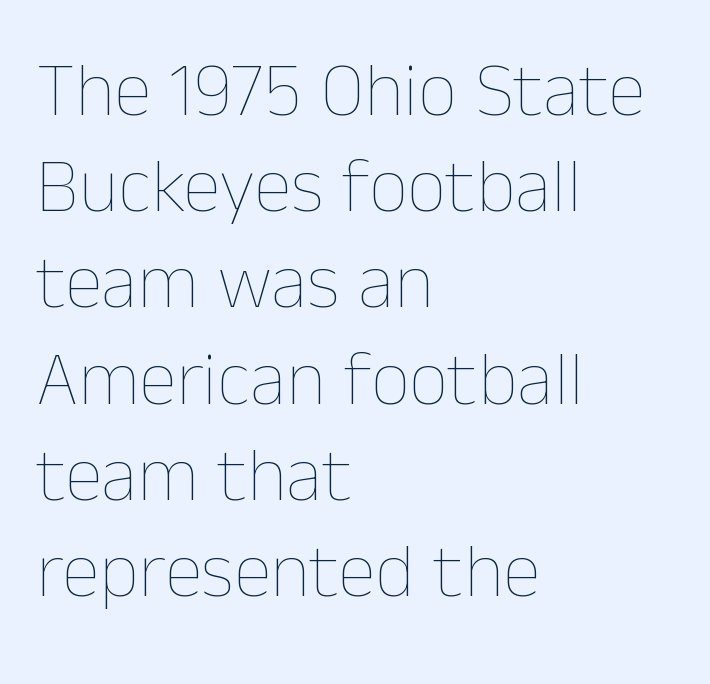
{"italic": "no", "bold": "no", "weight": "thin", "width": "normal", "stroke_contrast": "low", "x_height": "medium", "monospaced": "no", "underline": "no", "align": "left", "line_spacing": "normal", "line_spacing_ratio": 1.25, "letter_spacing": "normal", "letter_spacing_em": 0.0, "glyph_px": 77}
